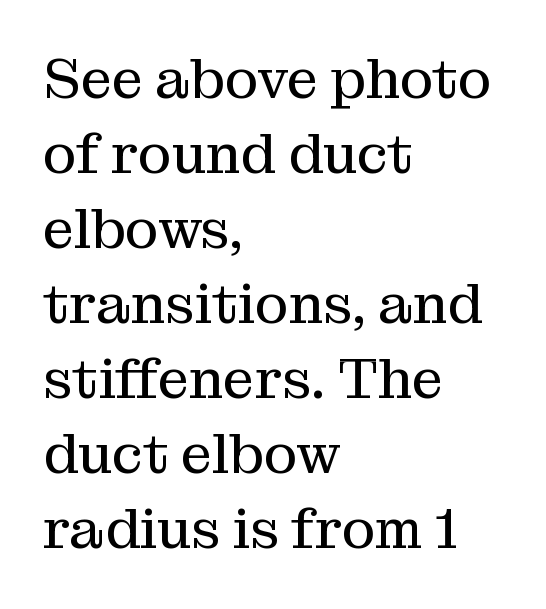
The image shows 56 px regular-weight serif type, upright; set left-aligned, normal line spacing (1.34x), normal letter spacing, not underlined; medium stroke contrast and a medium x-height.
